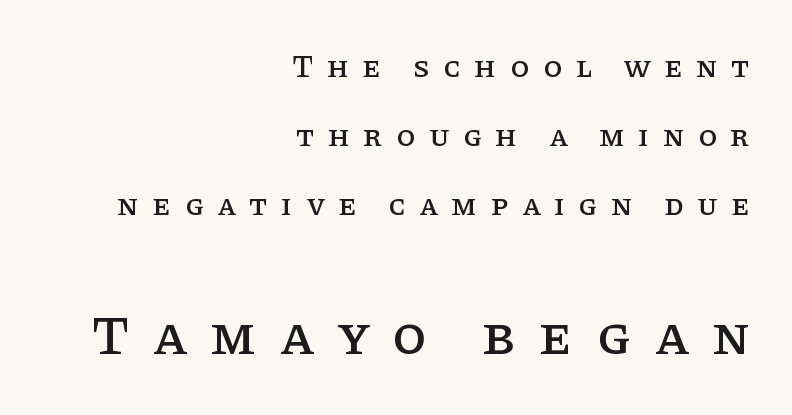
Q: Is the text italic (slanted)? A: No, it is upright.
Q: Is the typeface a serif or a sans-serif typeface? A: Serif.
Q: Is the text underlined? A: No.
Q: How is the paragraph aligned? A: Right-aligned.
Q: Is the spacing between letters normal or unusually wide? A: Unusually wide.
Q: Is the spacing between lines tight, normal or loose? A: Loose.
Q: Which block of text is set in a larger size, the first (top) or the second (bottom)? A: The second (bottom) one.
Q: Width (condensed, normal, or wide)? A: Normal.
Q: Stroke contrast? A: Low.
Q: x-height? A: Large.
Q: Monospaced? A: No.
